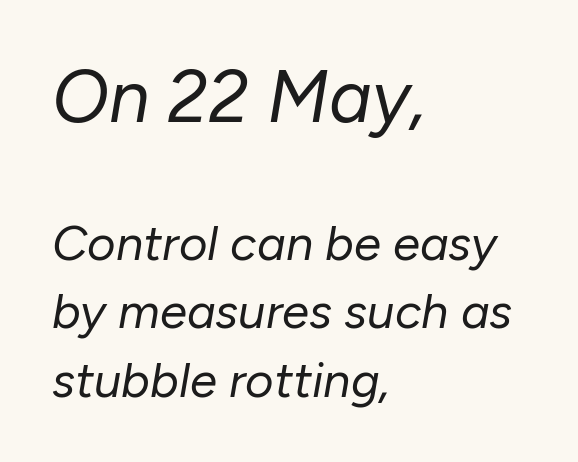
Horizontal alignment here is leftward, the default for most running prose. Heft: none added — not bold. Rows of type keep a routine distance in the vertical direction. How are the letters spaced? Ordinarily, with no added tracking.
